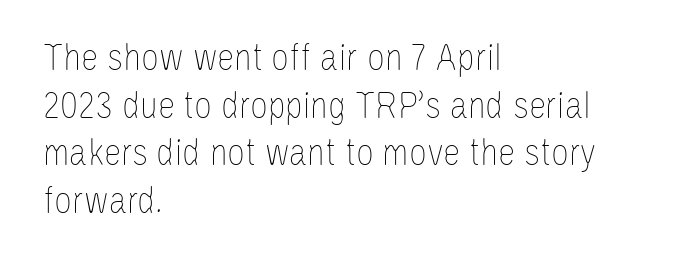
The image shows 39 px thin, condensed type, upright; set left-aligned, line spacing 1.22x, normal letter spacing, not underlined; low stroke contrast and a large x-height.
